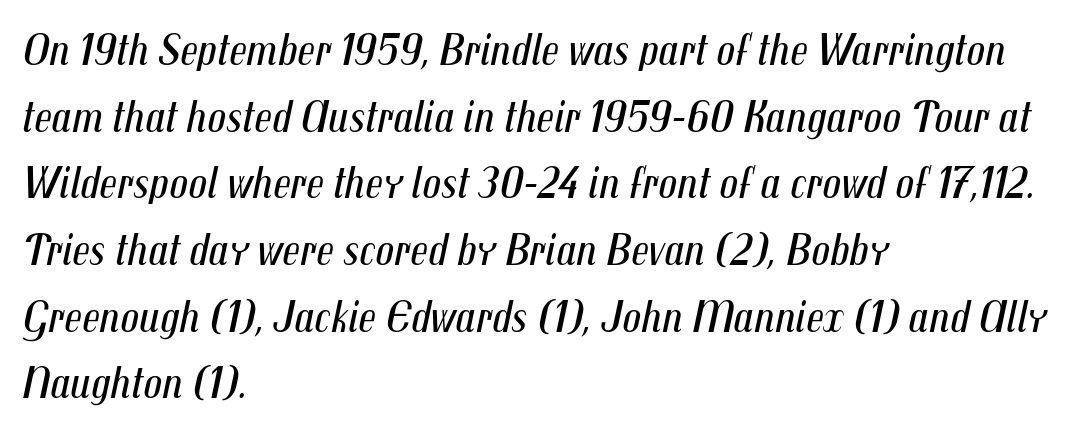
These lines stack with their left ends in a neat column. Character widths vary here, with narrow letters taking less room than wide ones. Reading down the column, the eye jumps a familiar distance to each next line. The words here are not underlined. The whole block is typeset with a tilt. Stems here are at most as thick as an everyday book face.
